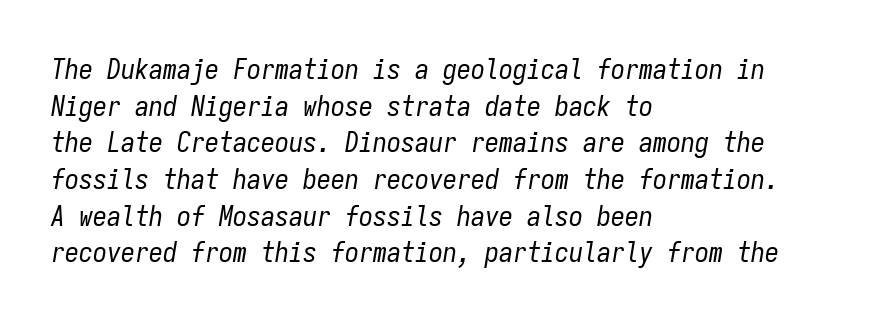
Interline gaps are of average width in this sample. It's the slanting kind of type. Do the characters align in a grid? Yes, the font is monospaced. All the whitespace from short lines collects on the right. The gaps between neighbouring characters are ordinary and unremarkable.
